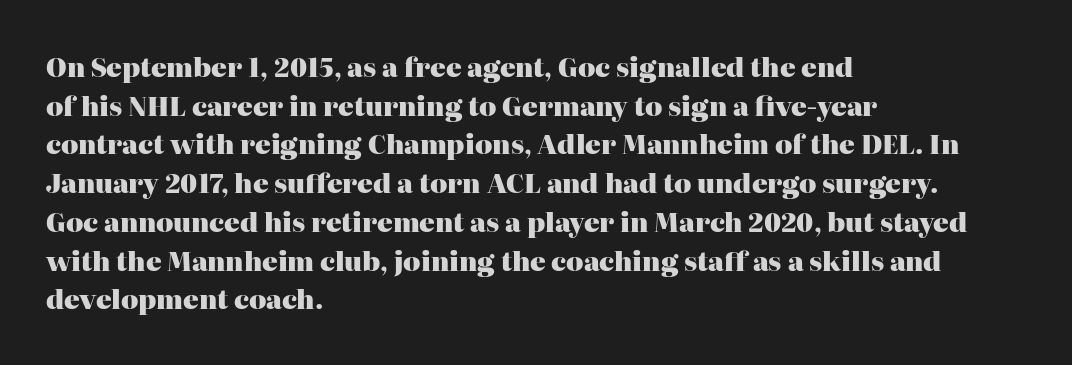
{"italic": "no", "bold": "yes", "underline": "no", "align": "left", "line_spacing": "normal", "line_spacing_ratio": 1.49, "letter_spacing": "normal", "letter_spacing_em": 0.0, "glyph_px": 26}
